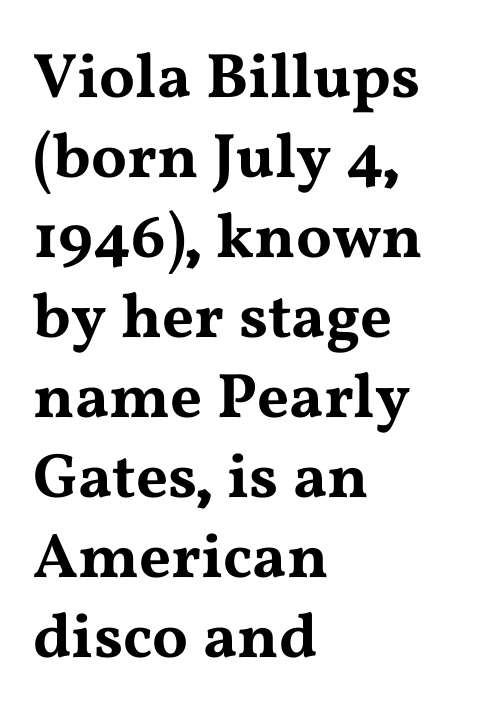
The specimen omits any rule beneath the text block's lines. Serifs: yes, visible at the terminals of the letterforms. Standard letterfit; no display-style spreading of the glyphs. A normal amount of white space separates one row of letters from the next. Every stem runs plumb, perpendicular to the baseline.
